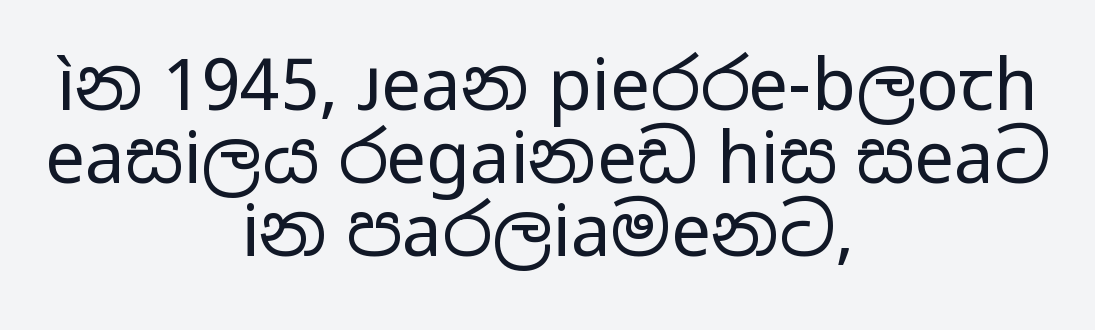
In terms of leading, this rendering errs on the cramped side. The font family rendered here belongs to the sans-serif group. Caption: face not bold, strokes unweighted. The typography opts for an upright posture over an oblique one. Here the designer chose a conventional face with non-uniform glyph widths.
